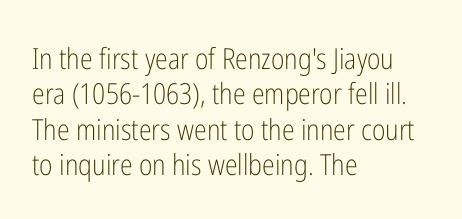
The setting favours the left margin, as ordinary paragraphs usually do. Is the stroke heavy? The answer is a plain regular-or-lighter. Do the characters align in a grid? No, the font is proportional. Are there feet on the stems? There aren't — it's a sans. The type sits square on the baseline with zero lean. Nothing unusual about the tracking: characters are spaced as the font intends.
